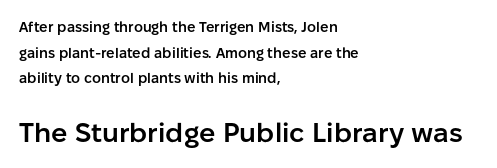
{"italic": "no", "bold": "semi", "underline": "no", "align": "left", "line_spacing_ratio": 1.83, "letter_spacing": "normal", "letter_spacing_em": 0.0, "larger_block": "second", "size_ratio": 1.93, "glyph_px": 27}
